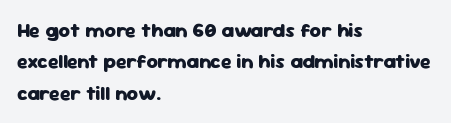
The image shows 20 px bold type, upright; set left-aligned, normal line spacing (1.57x), normal letter spacing, not underlined.
